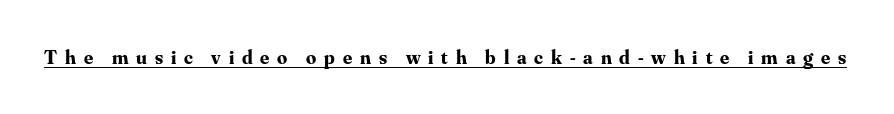
{"italic": "no", "bold": "yes", "underline": "yes", "letter_spacing": "wide", "letter_spacing_em": 0.39, "glyph_px": 20}
